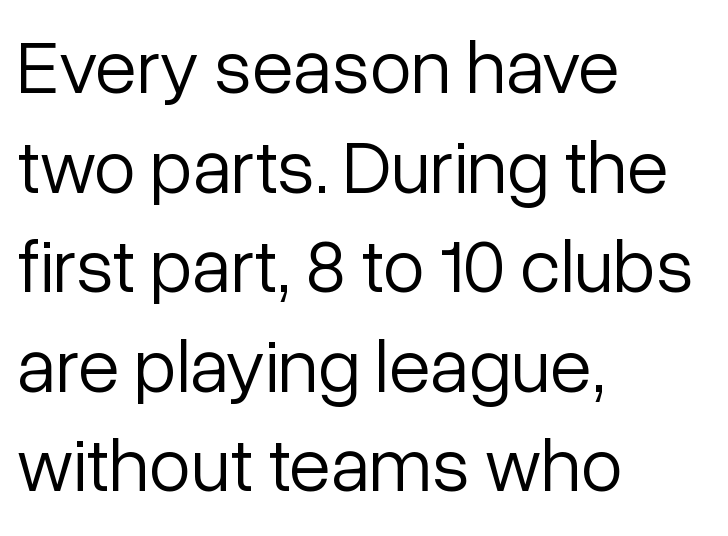
{"serif": "no", "italic": "no", "bold": "no", "weight": "light", "width": "normal", "stroke_contrast": "low", "x_height": "medium", "monospaced": "no", "underline": "no", "align": "left", "line_spacing": "normal", "line_spacing_ratio": 1.31, "letter_spacing": "normal", "letter_spacing_em": 0.0, "glyph_px": 76}
